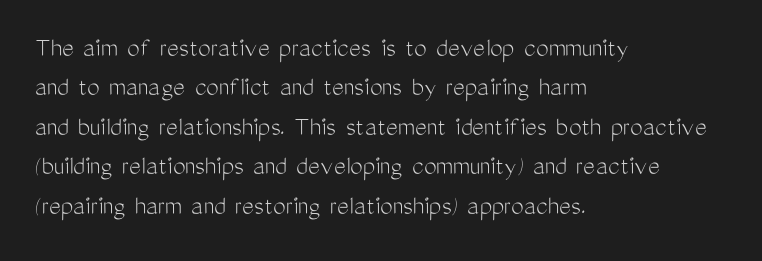
Each new line begins a customary step beneath the previous one. Check the space under the baseline: it is left empty. No chunkiness to these letters — they're not bold. A typesetter would call this proportional, since set widths differ per character. Which margin do the lines hug? The left one — the right edge is uneven. The font family rendered here belongs to the sans-serif group.
